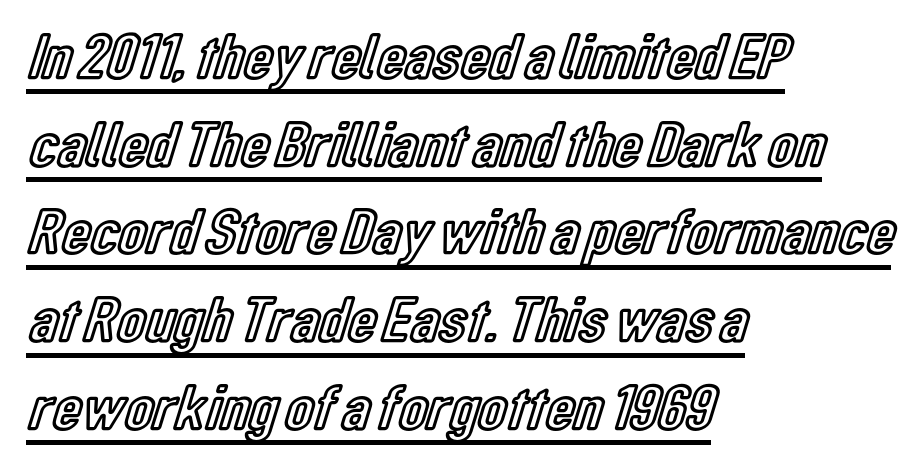
The ragged edge is on the right, which tells us the setting is flush left. Standard letterfit; no display-style spreading of the glyphs. What decoration does the sample have? An underline. Proportional: the letters do not fall into vertical columns. Regarding leading, the lines here are spaced in the standard way.
